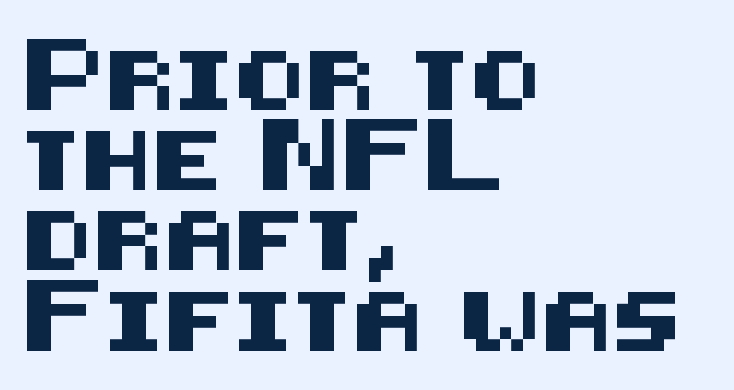
Posture: upright roman. This sample is left-justified, so line endings fall wherever the words run out. Underlining? Definitely not there. Honestly, the row spacing looks completely unremarkable.
